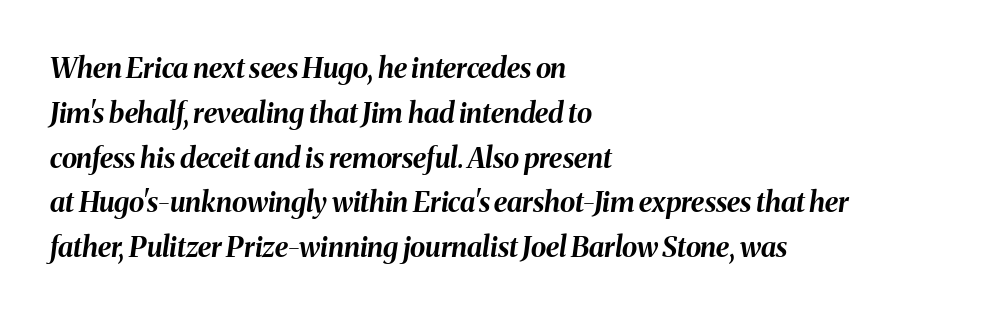
{"italic": "yes", "lean": "right", "slant_degrees": 8, "bold": "yes", "weight": "bold", "width": "normal", "stroke_contrast": "medium", "x_height": "medium", "monospaced": "no", "underline": "no", "align": "left", "line_spacing": "normal", "line_spacing_ratio": 1.6, "letter_spacing": "normal", "letter_spacing_em": 0.0, "glyph_px": 28}
